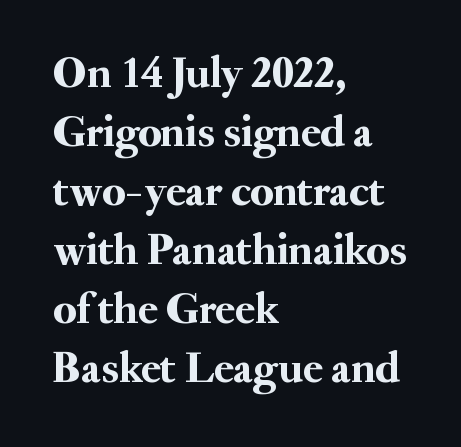
{"serif": "yes", "italic": "no", "width": "normal", "stroke_contrast": "medium", "x_height": "small", "monospaced": "no", "underline": "no", "align": "left", "line_spacing": "normal", "line_spacing_ratio": 1.31, "letter_spacing": "normal", "letter_spacing_em": 0.0, "glyph_px": 45}
